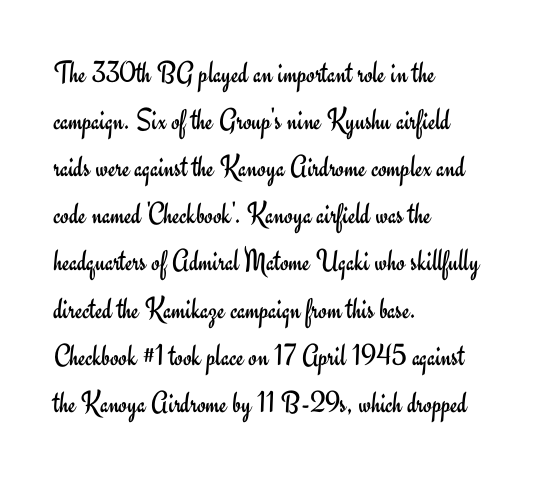
The image shows 31 px regular-weight sans-serif type; set left-aligned, normal line spacing (1.52x), normal letter spacing, not underlined; low stroke contrast and a small x-height.
